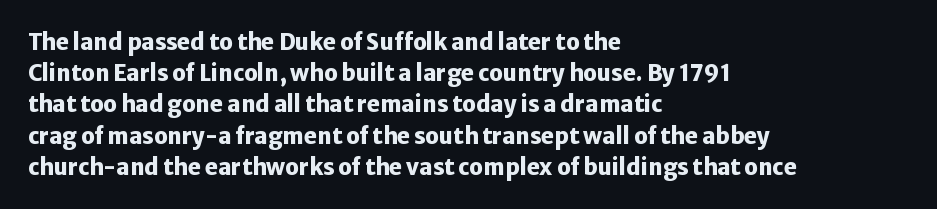
Q: Is the text bold? A: Yes.
Q: Is the text italic (slanted)? A: No, it is upright.
Q: Is the text underlined? A: No.
Q: How is the paragraph aligned? A: Left-aligned.
Q: Is the spacing between letters normal or unusually wide? A: Normal.
Q: Is the spacing between lines tight, normal or loose? A: Normal.
